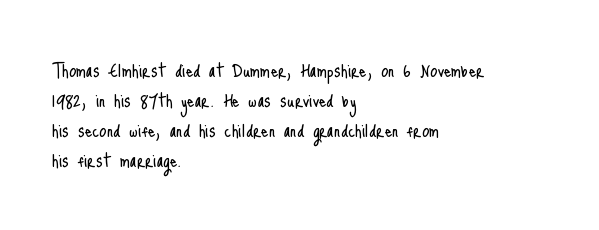
{"italic": "no", "bold": "no", "underline": "no", "align": "left", "line_spacing": "normal", "line_spacing_ratio": 1.31, "letter_spacing": "normal", "letter_spacing_em": 0.0, "glyph_px": 23}
